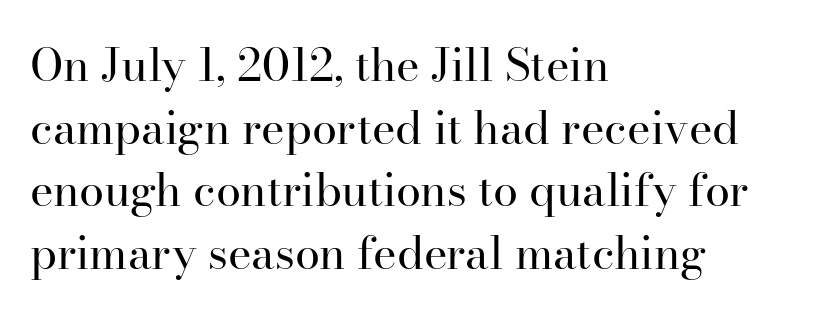
The image shows 45 px regular-weight serif type, upright; set left-aligned, normal line spacing (1.39x), normal letter spacing, not underlined; high stroke contrast and a small x-height.
